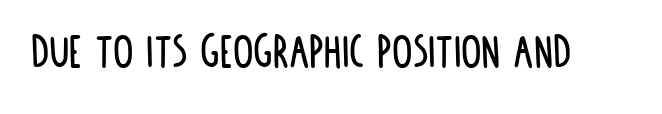
Q: Is the text italic (slanted)? A: No, it is upright.
Q: Is the typeface a serif or a sans-serif typeface? A: Sans-serif.
Q: Is the text underlined? A: No.
Q: Is the spacing between letters normal or unusually wide? A: Normal.
Q: Width (condensed, normal, or wide)? A: Condensed.
Q: Stroke contrast? A: Low.
Q: x-height? A: Large.
Q: Monospaced? A: No.
